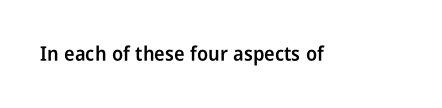
{"italic": "no", "bold": "semi", "underline": "no", "letter_spacing": "normal", "letter_spacing_em": 0.0, "glyph_px": 20}
